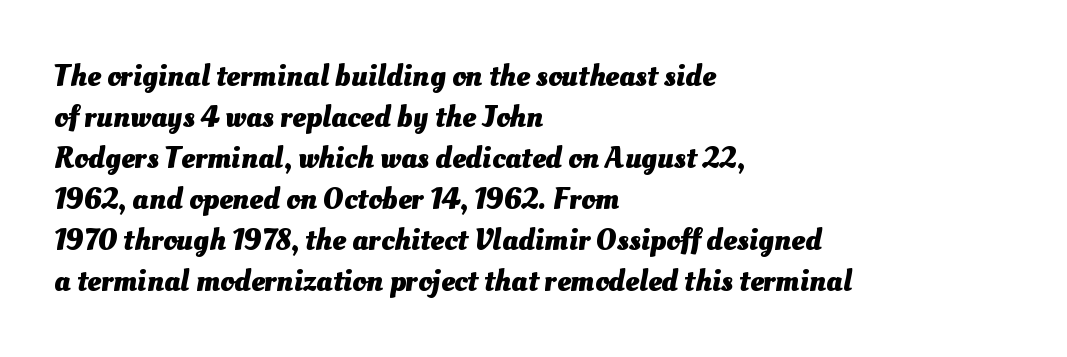
{"bold": "yes", "weight": "heavy", "width": "normal", "stroke_contrast": "medium", "x_height": "small", "monospaced": "no", "underline": "no", "align": "left", "line_spacing": "normal", "line_spacing_ratio": 1.32, "letter_spacing": "normal", "letter_spacing_em": 0.0, "glyph_px": 31}
